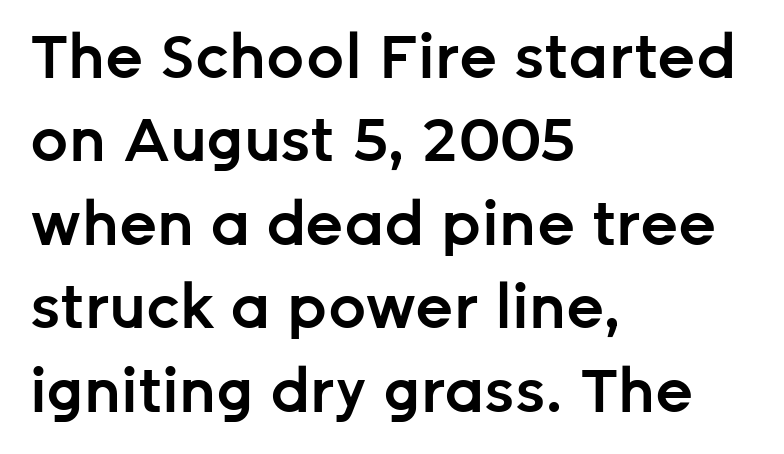
The image shows 60 px semibold sans-serif type, upright; set left-aligned, normal line spacing (1.39x), normal letter spacing, not underlined; low stroke contrast and a medium x-height.
